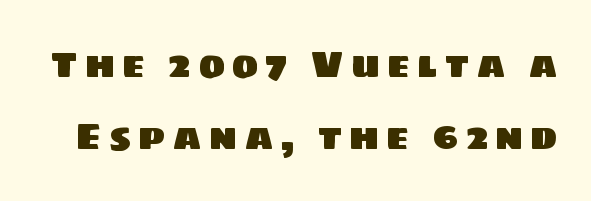
The image shows 37 px sans-serif type; set loose line spacing (1.95x), not underlined; low stroke contrast and a large x-height.
